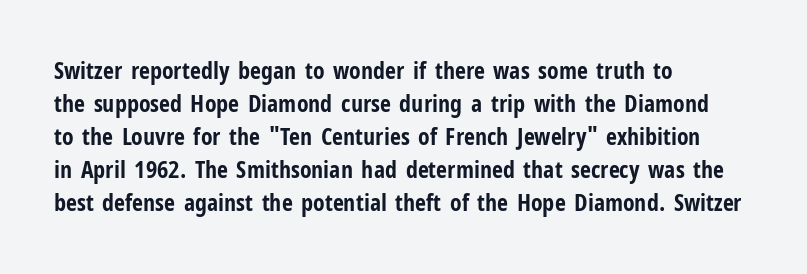
The image shows 24 px bold type, upright; set left-aligned, normal line spacing (1.38x), normal letter spacing, not underlined.
